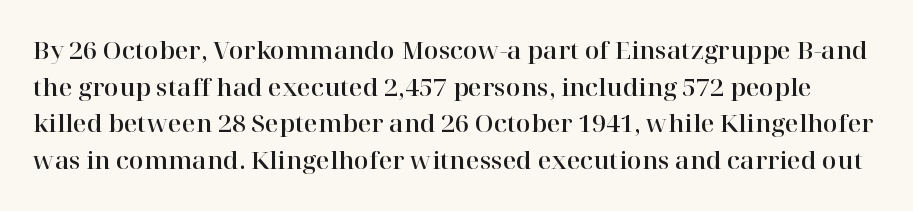
Quick note: interline space is typical. In terms of posture, this sample is upright. Default kerning and tracking; the words read as compact shapes. Has an underline been added? It has not.
